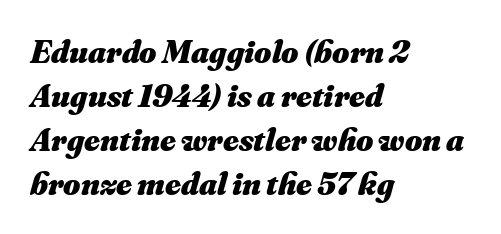
{"italic": "yes", "lean": "right", "slant_degrees": 16, "bold": "yes", "weight": "heavy", "width": "normal", "stroke_contrast": "medium", "x_height": "small", "monospaced": "no", "underline": "no", "align": "left", "line_spacing": "normal", "line_spacing_ratio": 1.33, "letter_spacing": "normal", "letter_spacing_em": 0.0, "glyph_px": 33}
